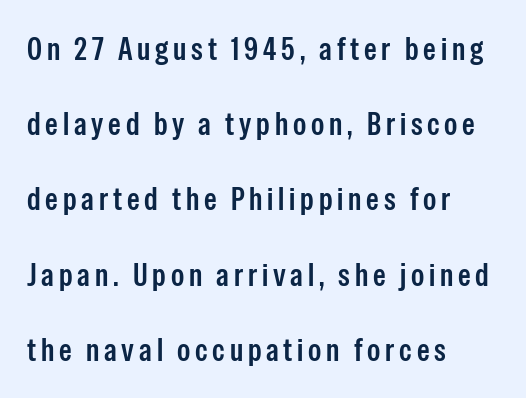
The image shows 32 px semibold, condensed sans-serif type, upright; set left-aligned, loose line spacing (2.35x), not underlined; low stroke contrast and a medium x-height.
